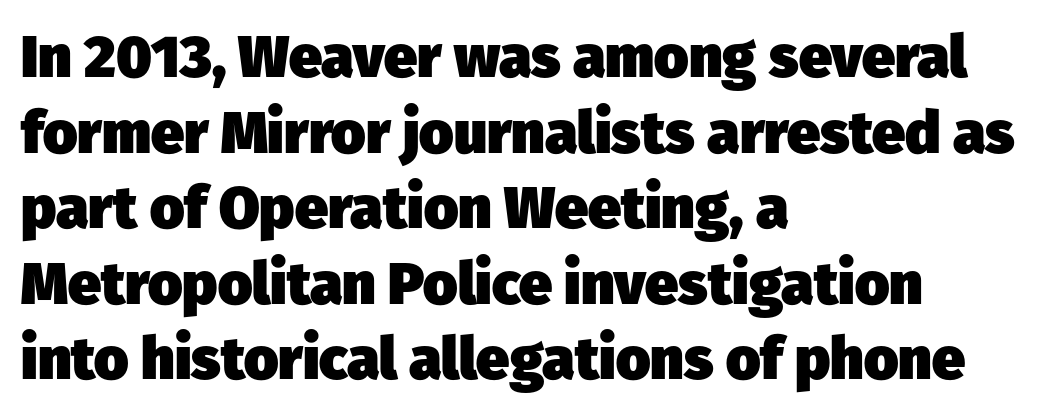
The image shows 59 px heavy sans-serif type; set left-aligned, normal line spacing (1.28x), normal letter spacing, not underlined; low stroke contrast and a medium x-height.
